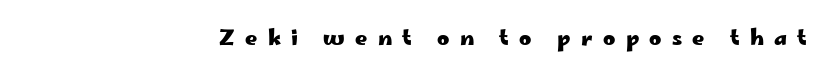
Words appear elongated and porous because spacing is wide. Words float on clear page, feet unadorned. Unlike italic type, these characters show no tilt at all. This is heavy type, rendered in bold. In CSS terms this would be text-align: right.
